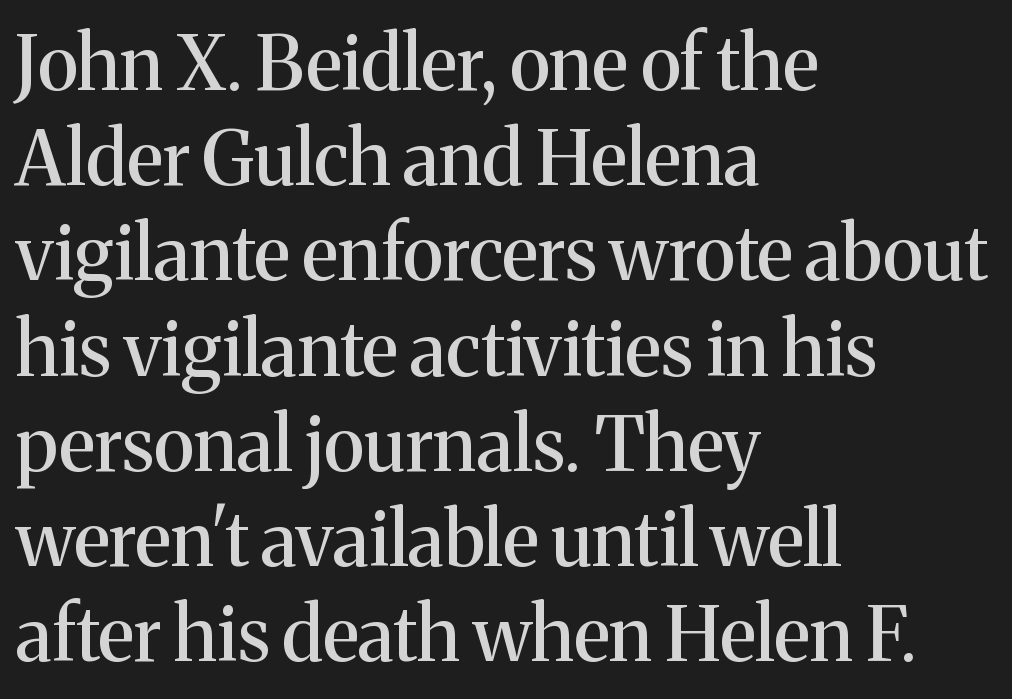
In terms of posture, this sample is upright. This rendering leaves character spacing at its baseline value. Vertically, the passage feels balanced, rows spaced as you'd expect. The foot of each line stays bare and open. Classification — serif.
